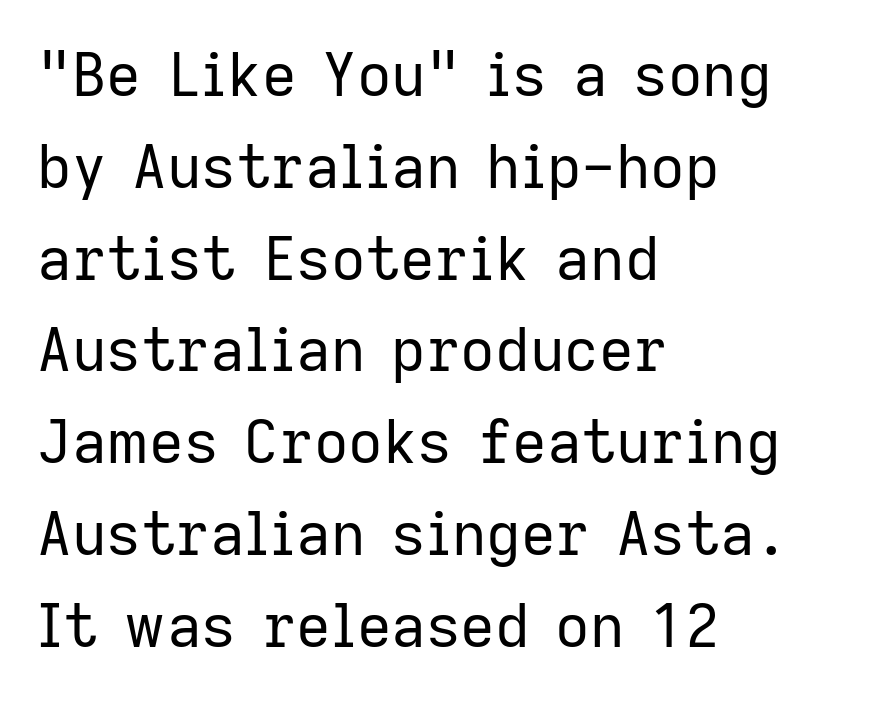
The face used here is proportionally spaced, like ordinary book or web type. Any mark beneath the type? The region is blank. Style check: upright. Unbolded letterforms with no extra heft.
